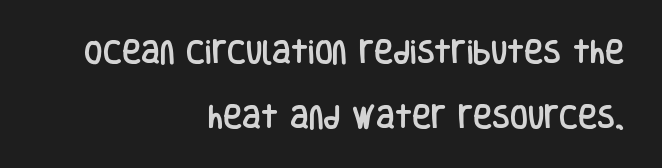
Leftover space on each line is placed entirely before the opening word. Notice how the stems are strictly vertical — no italics here. The space directly below the letters is spotless. These lines stand farther apart than default settings would place them. The passage shown has conventional tracking throughout.
